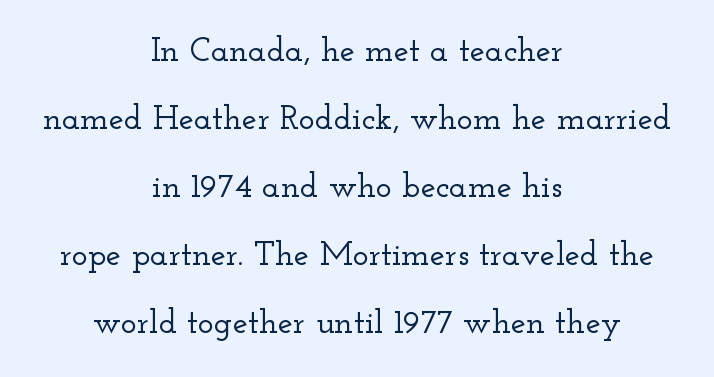
{"serif": "yes", "italic": "no", "width": "wide", "stroke_contrast": "low", "x_height": "small", "monospaced": "no", "underline": "no", "align": "center", "line_spacing": "loose", "line_spacing_ratio": 2.0, "letter_spacing": "normal", "letter_spacing_em": 0.0, "glyph_px": 34}
